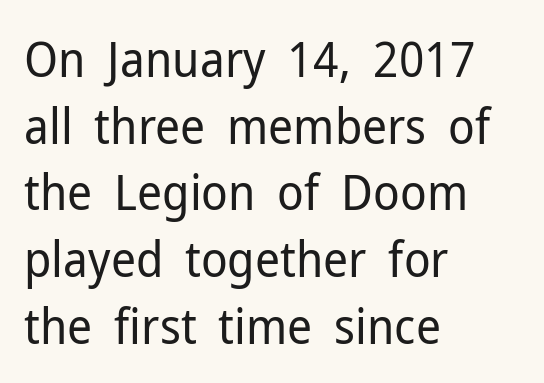
Stem width sits at or under what a default text font uses. What kind of face is this? One without serifs — a sans. Check the space under the baseline: it is left empty. The axis of the letterforms is exactly vertical.
